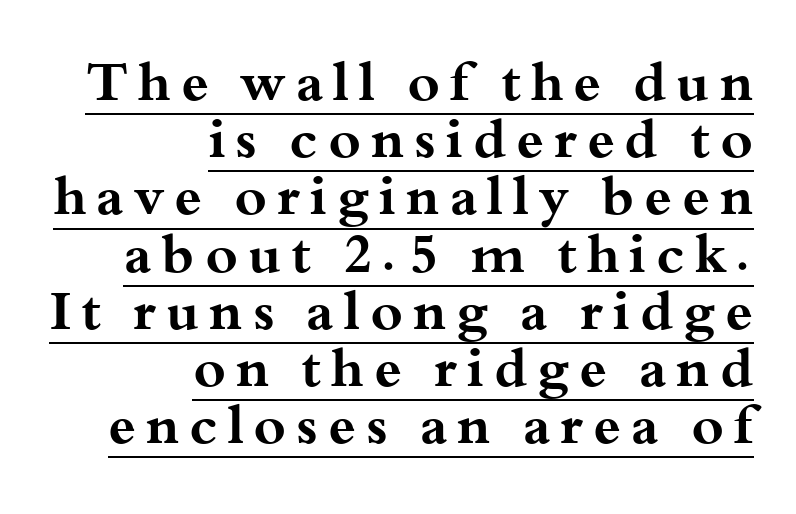
The image shows 55 px bold, wide serif type, upright; set right-aligned, tight line spacing (1.04x), underlined; medium stroke contrast and a small x-height.
